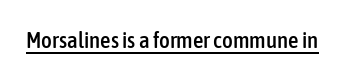
Q: Is the text italic (slanted)? A: No, it is upright.
Q: Is the text underlined? A: Yes.
Q: Is the spacing between letters normal or unusually wide? A: Normal.
